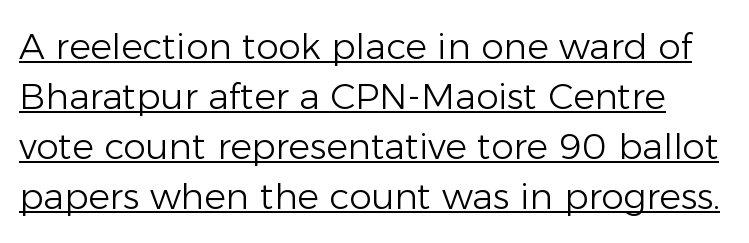
Q: Is the text bold? A: No.
Q: Is the text italic (slanted)? A: No, it is upright.
Q: Is the typeface a serif or a sans-serif typeface? A: Sans-serif.
Q: Is the text underlined? A: Yes.
Q: Is the spacing between letters normal or unusually wide? A: Normal.
Q: Is the spacing between lines tight, normal or loose? A: Normal.
Q: Width (condensed, normal, or wide)? A: Normal.
Q: Stroke contrast? A: Low.
Q: x-height? A: Medium.
Q: Monospaced? A: No.
